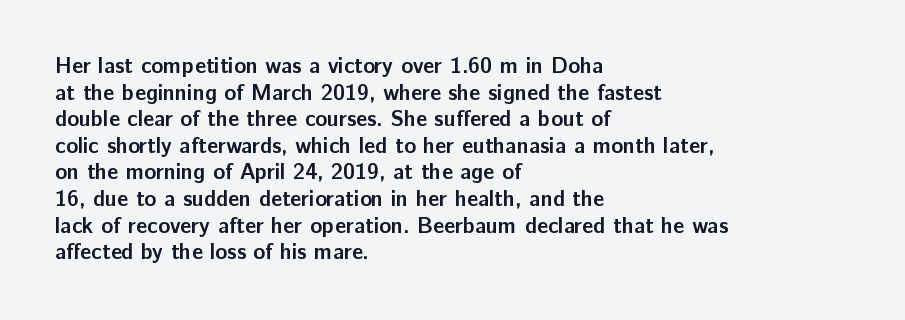
Which margin do the lines hug? The left one — the right edge is uneven. Weight check: bold — yes, fully. Tracking here is standard; glyphs follow each other at the usual distance. Unlike italic type, these characters show no tilt at all. Just letters on the line, the space beneath them empty.
